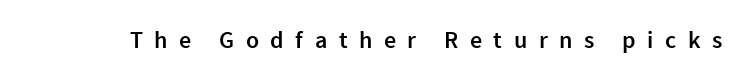
Q: Is the text bold? A: Semi-bold.
Q: Is the text italic (slanted)? A: No, it is upright.
Q: Is the text underlined? A: No.
Q: Is the spacing between letters normal or unusually wide? A: Unusually wide.
